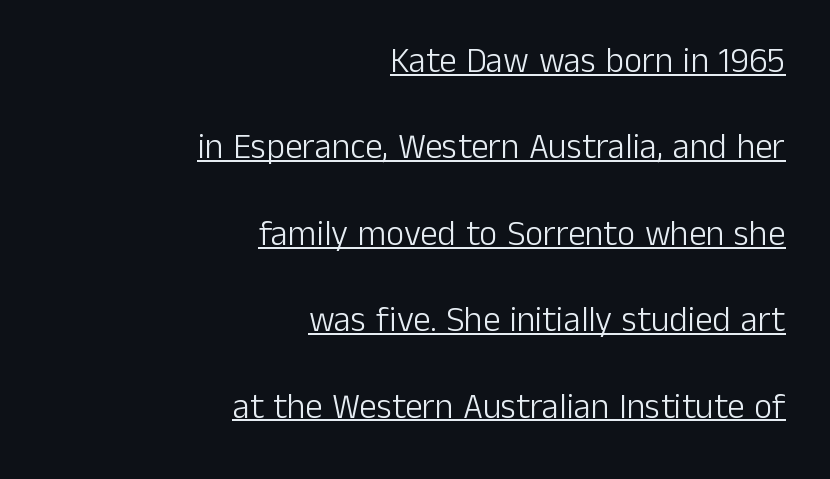
Q: Is the text bold? A: No.
Q: Is the text italic (slanted)? A: No, it is upright.
Q: Is the typeface a serif or a sans-serif typeface? A: Sans-serif.
Q: Is the text underlined? A: Yes.
Q: How is the paragraph aligned? A: Right-aligned.
Q: Is the spacing between letters normal or unusually wide? A: Normal.
Q: Is the spacing between lines tight, normal or loose? A: Loose.
Q: Width (condensed, normal, or wide)? A: Normal.
Q: Stroke contrast? A: Low.
Q: x-height? A: Medium.
Q: Monospaced? A: No.
